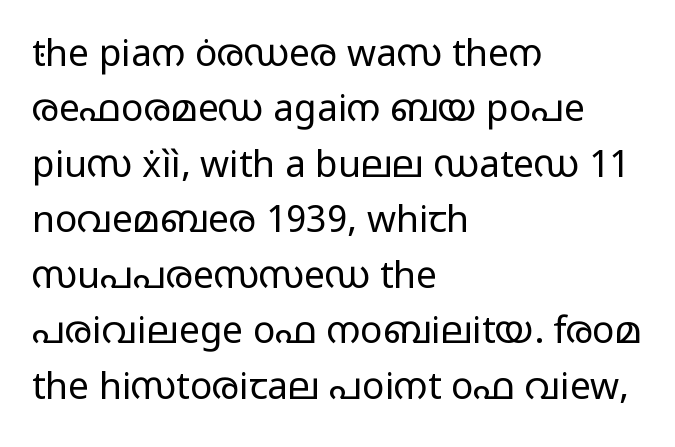
Q: Is the text bold? A: No.
Q: Is the text italic (slanted)? A: No, it is upright.
Q: Is the typeface a serif or a sans-serif typeface? A: Sans-serif.
Q: Is the text underlined? A: No.
Q: How is the paragraph aligned? A: Left-aligned.
Q: Is the spacing between letters normal or unusually wide? A: Normal.
Q: Is the spacing between lines tight, normal or loose? A: Normal.
Q: Width (condensed, normal, or wide)? A: Wide.
Q: Stroke contrast? A: Low.
Q: x-height? A: Medium.
Q: Monospaced? A: No.
